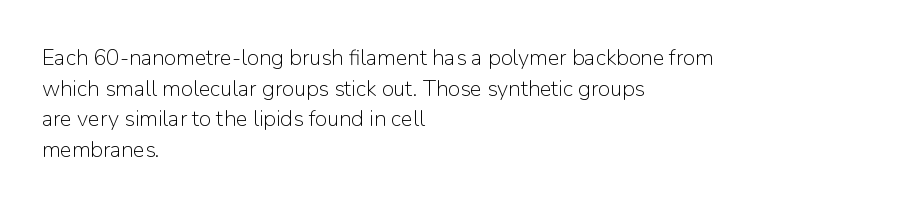
{"italic": "no", "bold": "no", "underline": "no", "align": "left", "line_spacing": "normal", "line_spacing_ratio": 1.39, "letter_spacing": "normal", "letter_spacing_em": 0.0, "glyph_px": 22}
